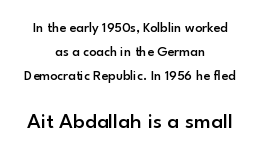
The image shows 22 px text type, upright; set centered, line spacing 1.72x, normal letter spacing, not underlined; the second (bottom) block is 1.57x larger.
